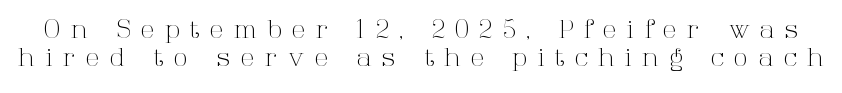
No heavy texture on the line: the type isn't bold. Does extra space separate the letters? Yes, quite a lot of it. Underline: absent. The designer dialed line spacing down below the default. Italic: no, the glyphs are upright roman.
